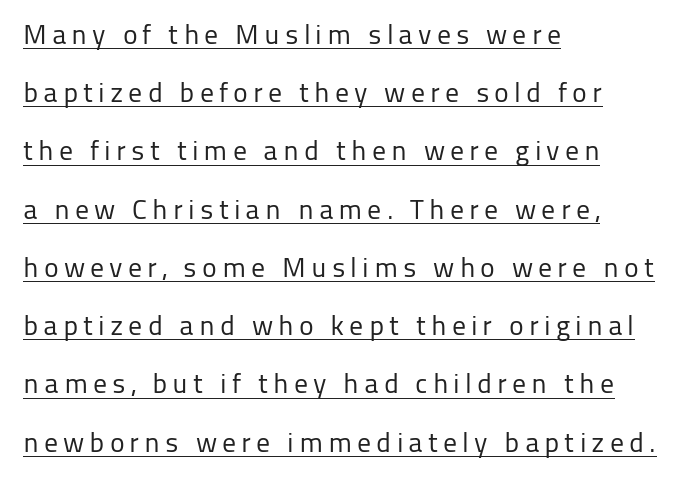
The rendering anchors every line to the left-hand side. The font's upright variant was chosen for this text. Somebody hit Ctrl+U on this one — the words are underlined. Serifs: no, the terminals of the letterforms are clean.
